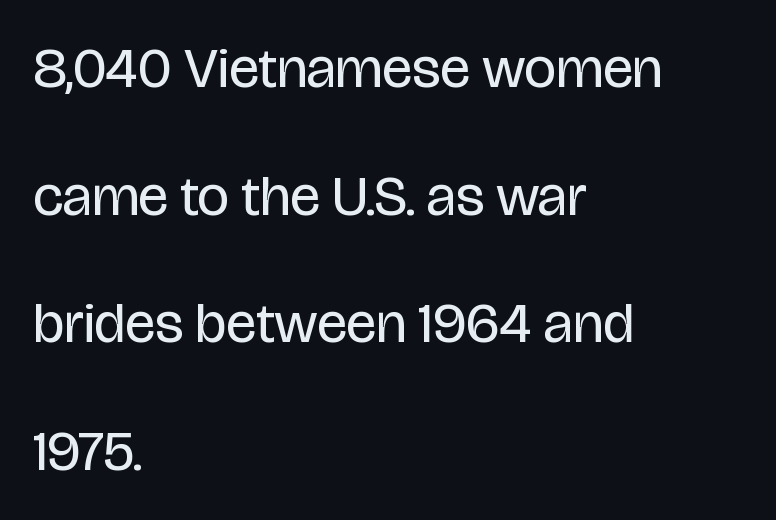
The image shows 57 px regular-weight, condensed sans-serif type, upright; set left-aligned, loose line spacing (2.24x), normal letter spacing, not underlined; low stroke contrast and a large x-height.
